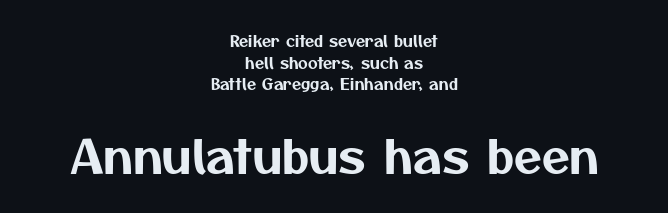
{"serif": "no", "width": "normal", "stroke_contrast": "medium", "x_height": "medium", "monospaced": "no", "underline": "no", "align": "center", "line_spacing": "normal", "line_spacing_ratio": 1.44, "letter_spacing": "normal", "letter_spacing_em": 0.0, "larger_block": "second", "size_ratio": 3.0, "glyph_px": 45}
